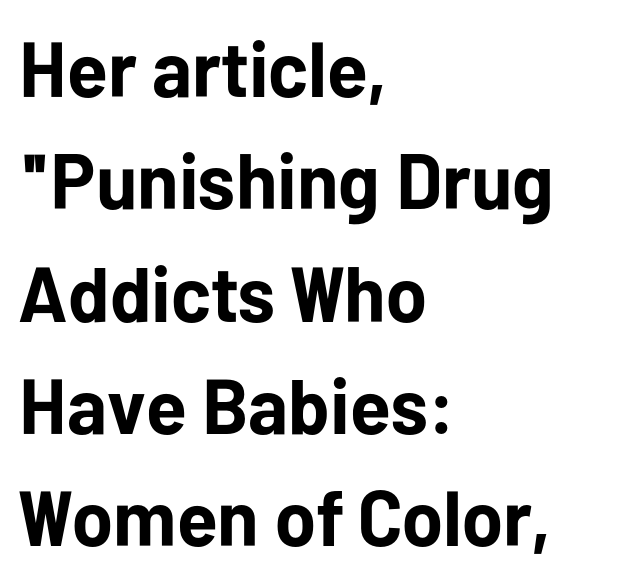
The image shows 78 px bold sans-serif type, upright; set left-aligned, normal line spacing (1.44x), normal letter spacing, not underlined; low stroke contrast and a medium x-height.
